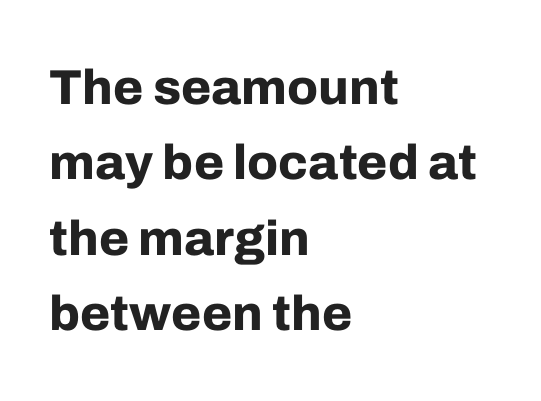
{"serif": "no", "italic": "no", "bold": "yes", "weight": "bold", "width": "normal", "stroke_contrast": "low", "x_height": "medium", "monospaced": "no", "underline": "no", "align": "left", "line_spacing": "normal", "line_spacing_ratio": 1.54, "letter_spacing": "normal", "letter_spacing_em": 0.0, "glyph_px": 49}
